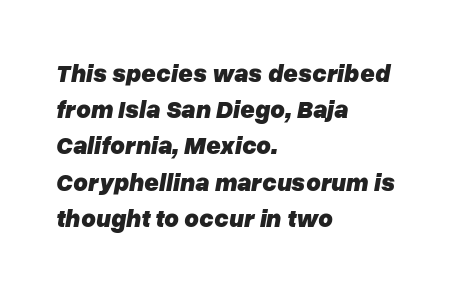
Words float on clear page, feet unadorned. Notice how the stems are inclined rather than vertical — that's the hallmark of italics. The rows are spaced the way most documents space them. In terms of weight, the rendering is a true, heavy bold.
